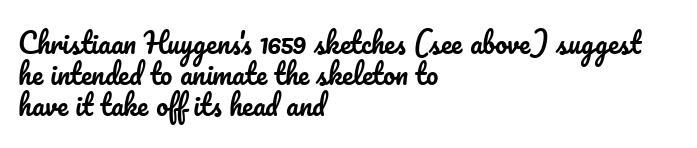
Q: Is the text italic (slanted)? A: Yes.
Q: Is the text underlined? A: No.
Q: How is the paragraph aligned? A: Left-aligned.
Q: Is the spacing between letters normal or unusually wide? A: Normal.
Q: Is the spacing between lines tight, normal or loose? A: Tight.
